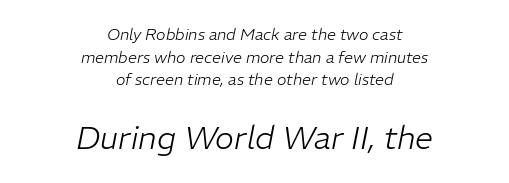
Q: Is the text bold? A: No.
Q: Is the text italic (slanted)? A: Yes, it leans right by about 11 degrees.
Q: Is the text underlined? A: No.
Q: How is the paragraph aligned? A: Centered.
Q: Is the spacing between letters normal or unusually wide? A: Normal.
Q: Is the spacing between lines tight, normal or loose? A: Normal.
Q: Which block of text is set in a larger size, the first (top) or the second (bottom)? A: The second (bottom) one.
Q: Width (condensed, normal, or wide)? A: Normal.
Q: Stroke contrast? A: Low.
Q: x-height? A: Medium.
Q: Monospaced? A: No.
